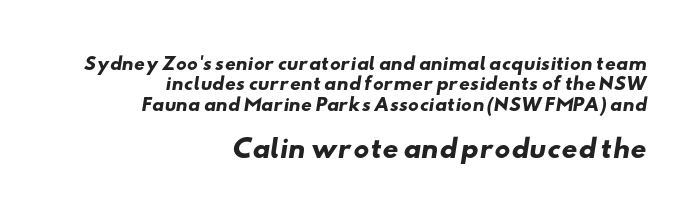
The image shows 25 px bold type; set right-aligned, line spacing 1.2x, normal letter spacing, not underlined; the second (bottom) block is 1.47x larger.
